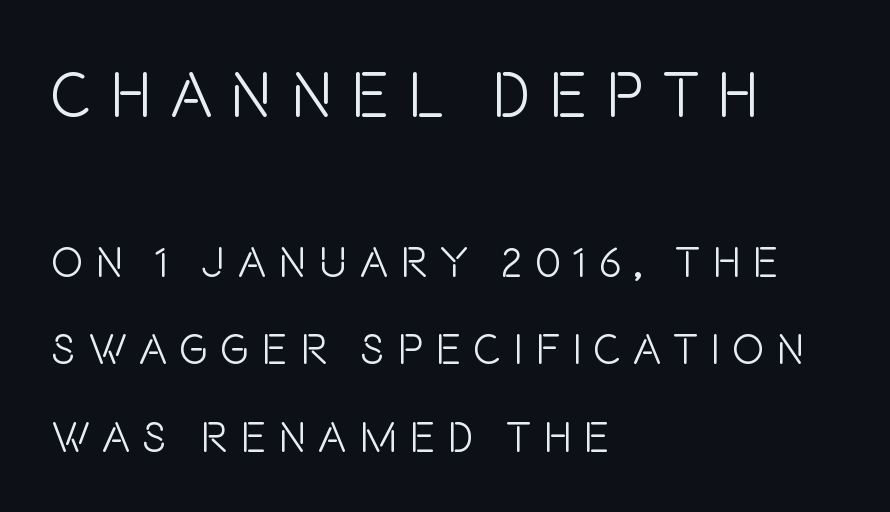
The emphasis by scale lands on block number one, above. What's the leading like? Stretched, with rows far apart. Compared with typical body copy, the letter spacing here is much looser. This reads as an unemphasized weight, regular at the heaviest. Varying glyph widths throughout — classic text-font behaviour. This sample uses an upright cut, with every glyph sitting square on the baseline.
